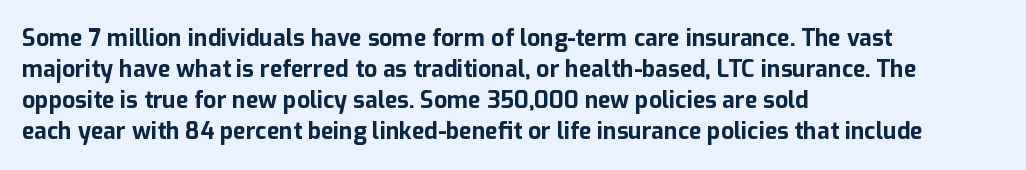
Caption: bold face, heavy strokes. Compared with typical body copy, the letter spacing here is the same. Line starts are locked; line ends wander. The axis of the letterforms is exactly vertical.
